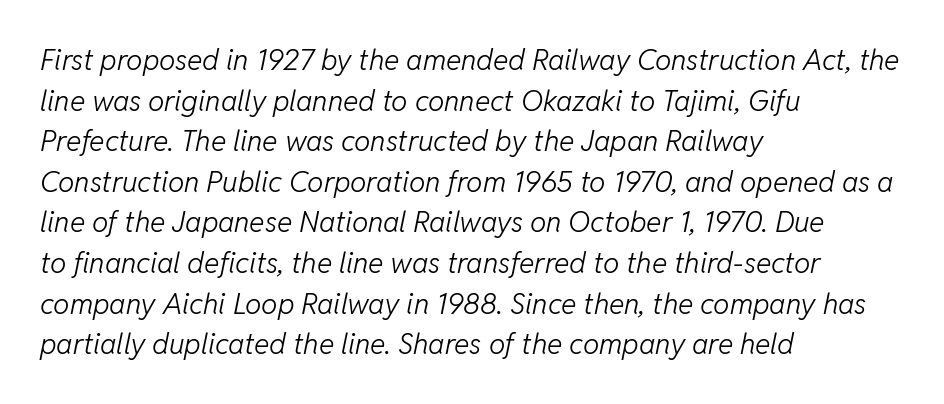
{"italic": "yes", "lean": "right", "slant_degrees": 11, "bold": "no", "weight": "light", "width": "normal", "stroke_contrast": "low", "x_height": "medium", "monospaced": "no", "underline": "no", "align": "left", "line_spacing": "normal", "line_spacing_ratio": 1.4, "letter_spacing": "normal", "letter_spacing_em": 0.0, "glyph_px": 29}
